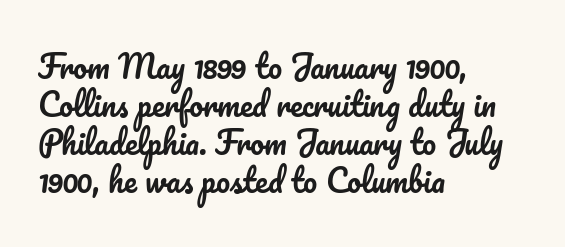
Is this a fixed-width face? No — the glyphs have proportional, varying widths. The passage is arranged the way most books set body copy — flush left. No word sits above an underline.
